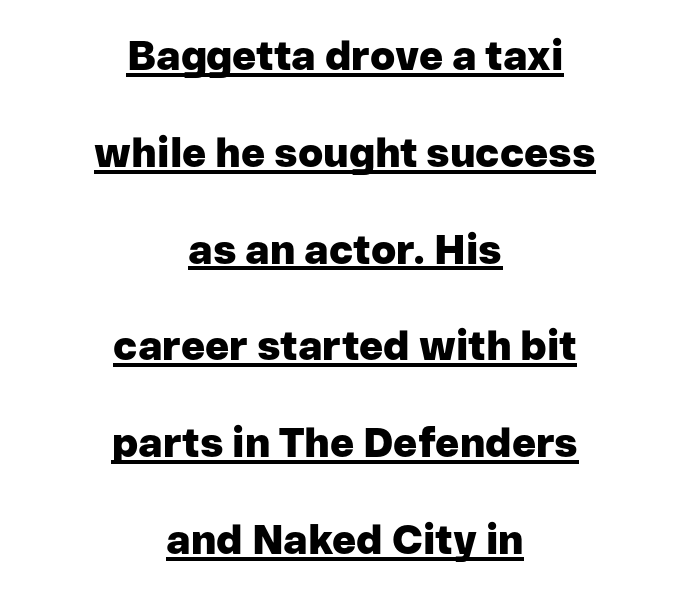
In terms of posture, this sample is upright. Grotesque or geometric, the face here clearly has no serifs. What stands out about the letter spacing? Nothing — it is the standard amount. This sample carries an underscore along the baseline area. Notice how thick the strokes are: this is what a full bold looks like.
